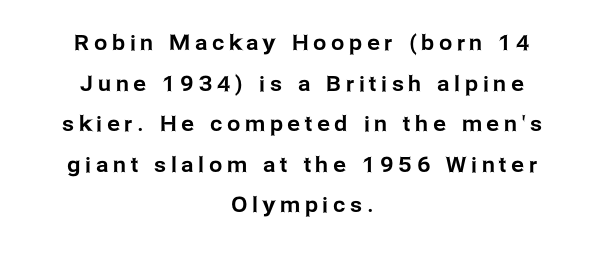
The image shows 21 px text type, upright; set centered, loose line spacing (1.93x), unusually wide letter spacing (+0.23 em), not underlined.
